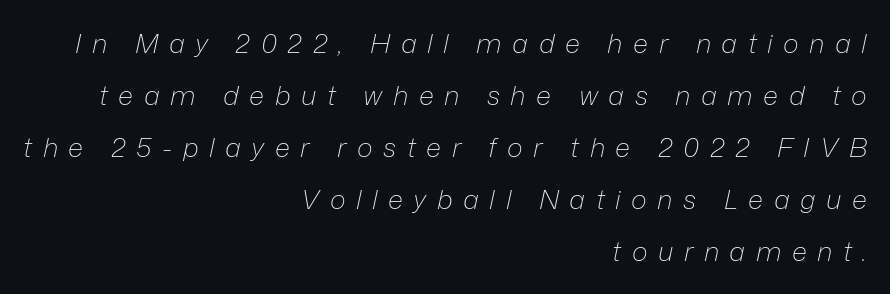
Q: Is the text bold? A: No.
Q: Is the text italic (slanted)? A: Yes, it leans right by about 12 degrees.
Q: Is the text underlined? A: No.
Q: How is the paragraph aligned? A: Right-aligned.
Q: Is the spacing between letters normal or unusually wide? A: Unusually wide.
Q: Is the spacing between lines tight, normal or loose? A: Loose.
